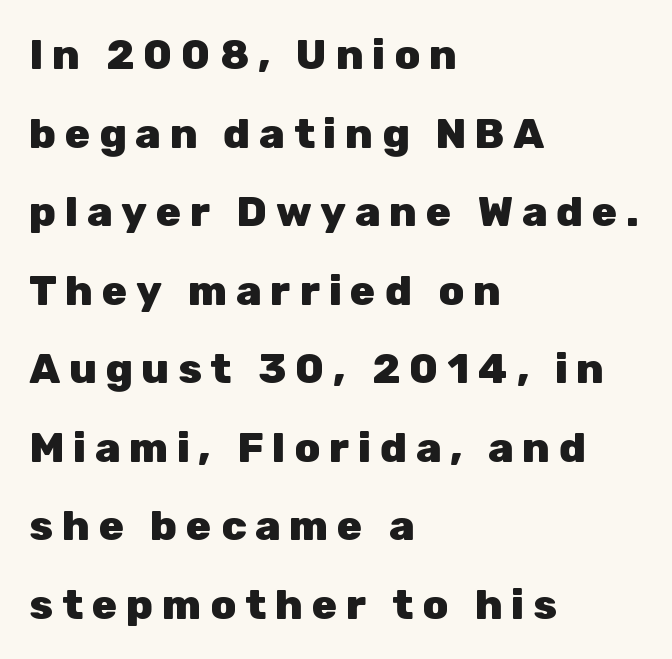
The rendering inserts visible extra space after every character. Heavy-handed strokes throughout: this text is bold. Does the type have serifs? No, each stem ends abruptly. Every stem runs plumb, perpendicular to the baseline. Do the characters align in a grid? No, the font is proportional. The baseline area is clear.
